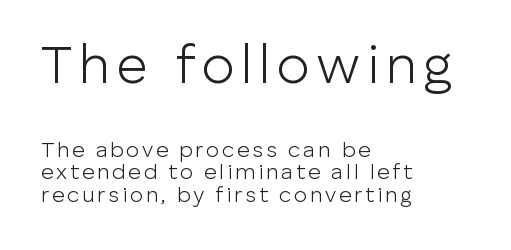
The image shows 54 px light sans-serif type, upright; set left-aligned, tight line spacing (1.03x), not underlined; the first (top) block is 2.45x larger; low stroke contrast and a medium x-height.
